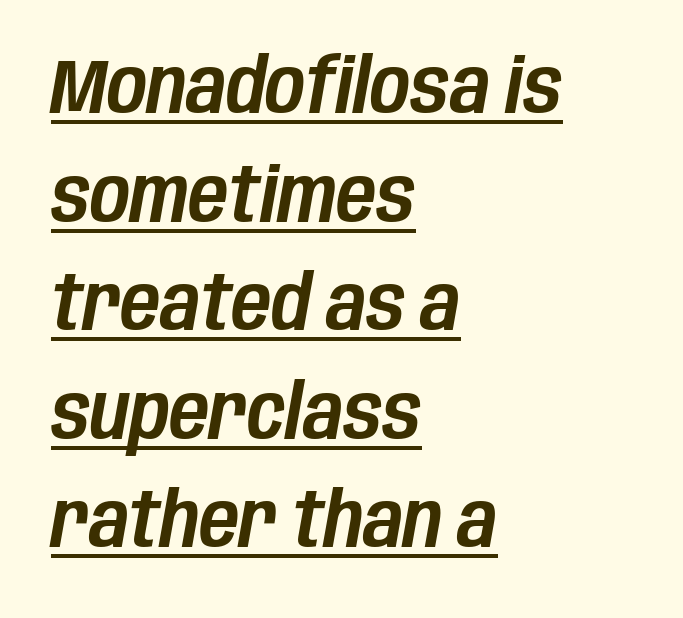
Each line starts at the same left margin while the right side varies. The glyphs are accompanied by a horizontal stroke just below them. Spacing verdict: proportional, widths tailored to each character. Does extra space separate the letters? No, they use regular spacing.
